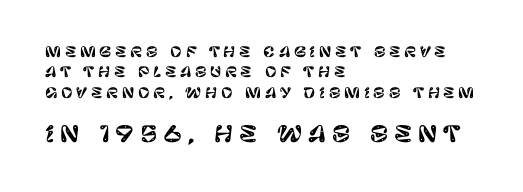
The zone under the glyphs is completely vacant. The block sitting lower on the canvas is the one with enlarged characters. One glance says typical: line gaps are just what's usual. Is the letter spacing exaggerated? Yes — the characters are pushed far apart. The compositor pushed each line to the left boundary.
